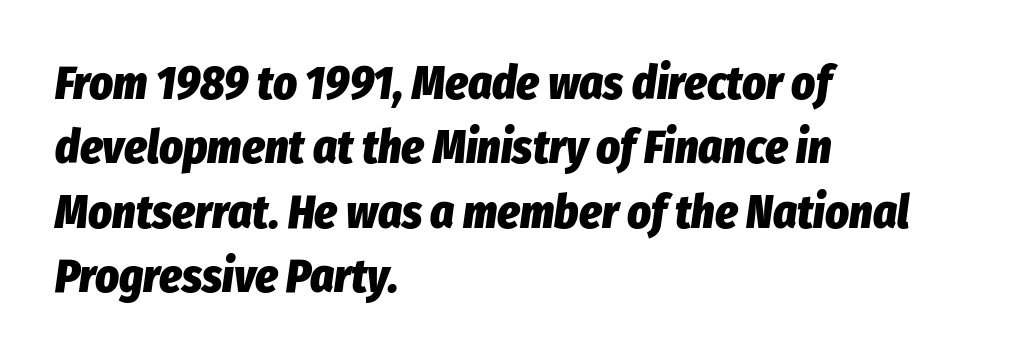
{"italic": "yes", "lean": "right", "slant_degrees": 8, "bold": "yes", "weight": "heavy", "width": "condensed", "stroke_contrast": "low", "x_height": "medium", "monospaced": "no", "underline": "no", "align": "left", "line_spacing": "normal", "line_spacing_ratio": 1.4, "letter_spacing": "normal", "letter_spacing_em": 0.0, "glyph_px": 46}
